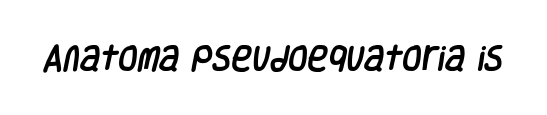
{"serif": "no", "width": "condensed", "stroke_contrast": "low", "x_height": "large", "monospaced": "no", "underline": "no", "letter_spacing": "normal", "letter_spacing_em": 0.0, "glyph_px": 28}
